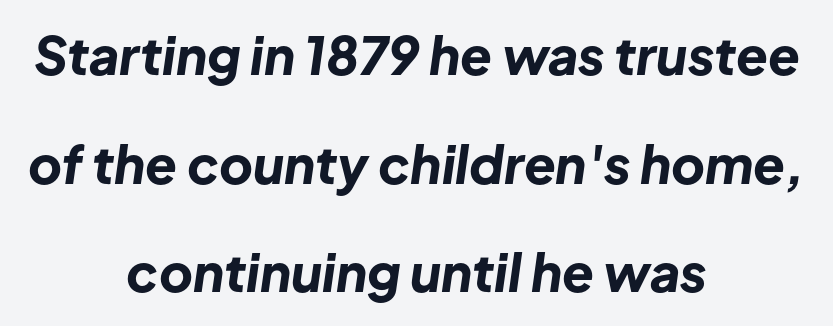
The image shows 52 px bold type, italic (leaning right); set centered, loose line spacing (2.09x), normal letter spacing, not underlined; low stroke contrast and a medium x-height.
